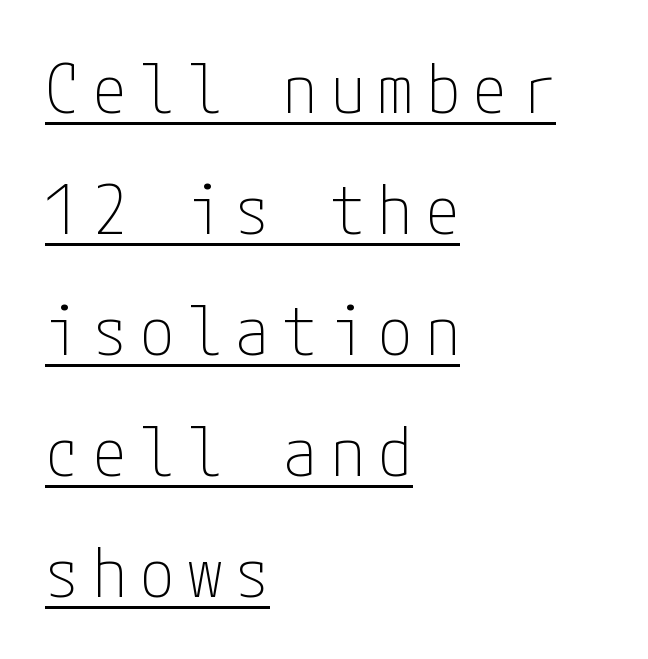
{"serif": "no", "italic": "no", "bold": "no", "weight": "thin", "width": "condensed", "stroke_contrast": "low", "x_height": "medium", "underline": "yes", "align": "left", "line_spacing_ratio": 1.78, "letter_spacing": "wide", "letter_spacing_em": 0.2, "glyph_px": 68}
